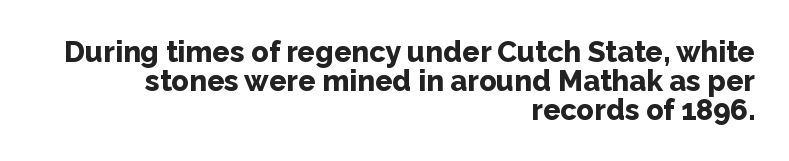
{"serif": "no", "italic": "no", "bold": "yes", "weight": "bold", "width": "normal", "stroke_contrast": "low", "x_height": "medium", "monospaced": "no", "underline": "no", "align": "right", "line_spacing": "tight", "line_spacing_ratio": 1.0, "letter_spacing": "normal", "letter_spacing_em": 0.0, "glyph_px": 29}
